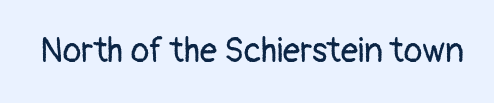
The image shows 34 px regular-weight sans-serif type, upright; set normal letter spacing, not underlined; low stroke contrast and a medium x-height.
